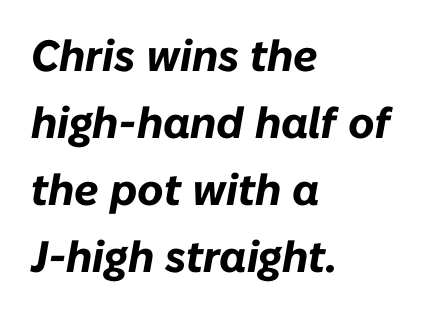
The specimen omits any rule beneath the text block's lines. One glance says typical: line gaps are just what's usual. Every character sits at an angle, as italics do. Do the characters align in a grid? No, the font is proportional.
